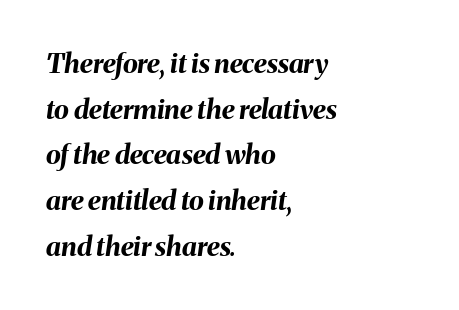
Beneath every word, the page is bare. Notice how thick the strokes are: this is what a full bold looks like. Students, observe: this is what conventionally led text looks like. How are the letters spaced? Ordinarily, with no added tracking. Layout note: lines flush left.
